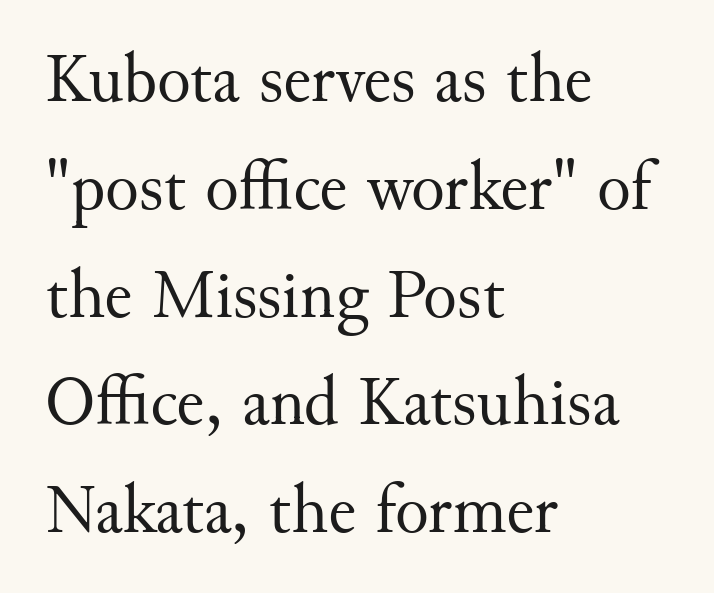
Q: Is the text bold? A: No.
Q: Is the text italic (slanted)? A: No, it is upright.
Q: Is the typeface a serif or a sans-serif typeface? A: Serif.
Q: Is the text underlined? A: No.
Q: How is the paragraph aligned? A: Left-aligned.
Q: Is the spacing between letters normal or unusually wide? A: Normal.
Q: Is the spacing between lines tight, normal or loose? A: Normal.
Q: Width (condensed, normal, or wide)? A: Normal.
Q: Stroke contrast? A: Medium.
Q: x-height? A: Small.
Q: Monospaced? A: No.
